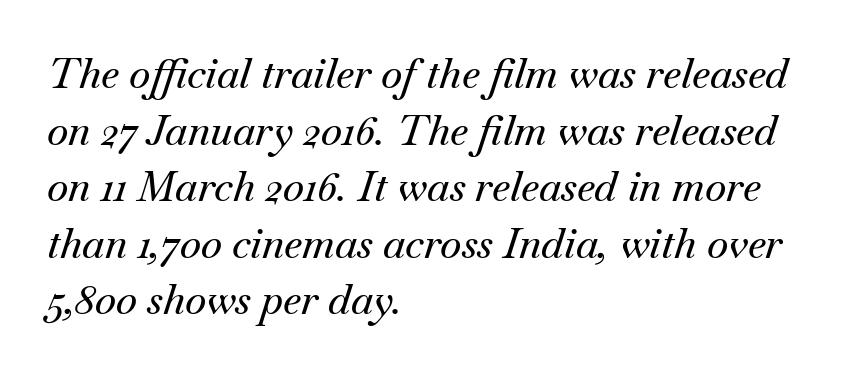
{"serif": "yes", "italic": "yes", "lean": "right", "slant_degrees": 18, "width": "normal", "stroke_contrast": "medium", "x_height": "small", "monospaced": "no", "underline": "no", "align": "left", "line_spacing": "normal", "line_spacing_ratio": 1.38, "letter_spacing": "normal", "letter_spacing_em": 0.0, "glyph_px": 41}
